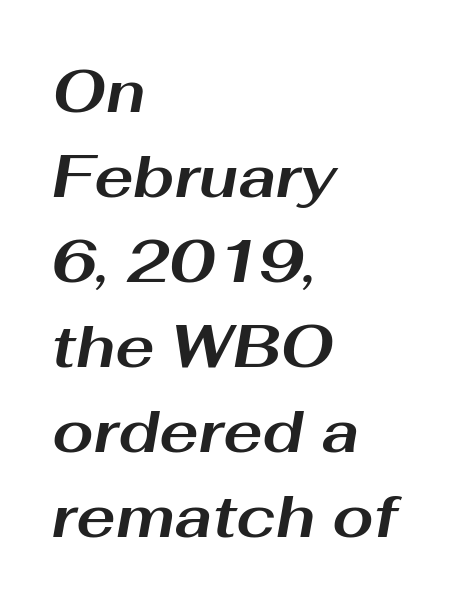
Q: Is the text bold? A: Yes.
Q: Is the text italic (slanted)? A: Yes, it leans right by about 10 degrees.
Q: Is the text underlined? A: No.
Q: How is the paragraph aligned? A: Left-aligned.
Q: Is the spacing between letters normal or unusually wide? A: Normal.
Q: Is the spacing between lines tight, normal or loose? A: Normal.
Q: Width (condensed, normal, or wide)? A: Wide.
Q: Stroke contrast? A: Medium.
Q: x-height? A: Medium.
Q: Monospaced? A: No.
